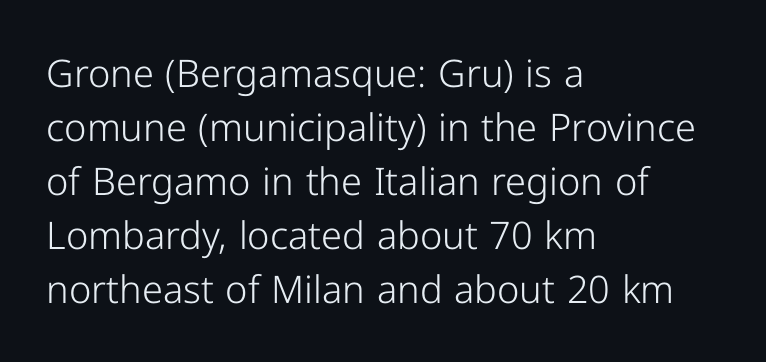
Q: Is the text bold? A: No.
Q: Is the text italic (slanted)? A: No, it is upright.
Q: Is the typeface a serif or a sans-serif typeface? A: Sans-serif.
Q: Is the text underlined? A: No.
Q: How is the paragraph aligned? A: Left-aligned.
Q: Is the spacing between letters normal or unusually wide? A: Normal.
Q: Is the spacing between lines tight, normal or loose? A: Normal.
Q: Width (condensed, normal, or wide)? A: Normal.
Q: Stroke contrast? A: Low.
Q: x-height? A: Medium.
Q: Monospaced? A: No.
